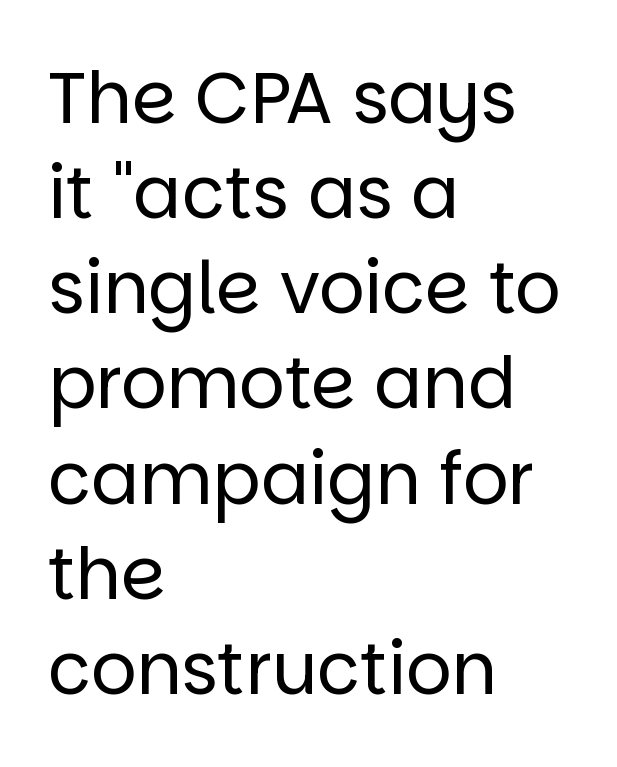
Q: Is the text bold? A: No.
Q: Is the text italic (slanted)? A: No, it is upright.
Q: Is the typeface a serif or a sans-serif typeface? A: Sans-serif.
Q: Is the text underlined? A: No.
Q: How is the paragraph aligned? A: Left-aligned.
Q: Is the spacing between letters normal or unusually wide? A: Normal.
Q: Is the spacing between lines tight, normal or loose? A: Normal.
Q: Width (condensed, normal, or wide)? A: Normal.
Q: Stroke contrast? A: Low.
Q: x-height? A: Large.
Q: Monospaced? A: No.
